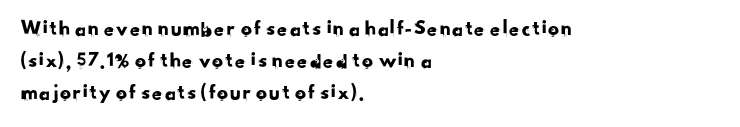
Casual observation: everything's shoved over to the left. Descenders are the only things crossing below the line. The space between consecutive lines is moderate. The letters sit at their default tracking, neither squeezed nor spread.
